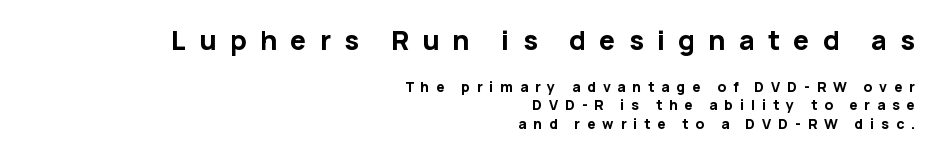
The image shows 27 px bold type, upright; set right-aligned, normal line spacing (1.29x), unusually wide letter spacing (+0.49 em), not underlined; the first (top) block is 1.93x larger.
